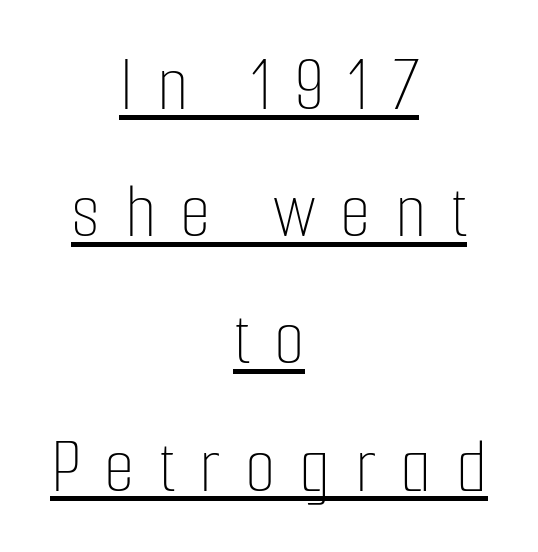
Q: Is the text bold? A: No.
Q: Is the text italic (slanted)? A: No, it is upright.
Q: Is the text underlined? A: Yes.
Q: How is the paragraph aligned? A: Centered.
Q: Is the spacing between letters normal or unusually wide? A: Unusually wide.
Q: Is the spacing between lines tight, normal or loose? A: Normal.
Q: Width (condensed, normal, or wide)? A: Condensed.
Q: Stroke contrast? A: Low.
Q: x-height? A: Medium.
Q: Monospaced? A: No.
